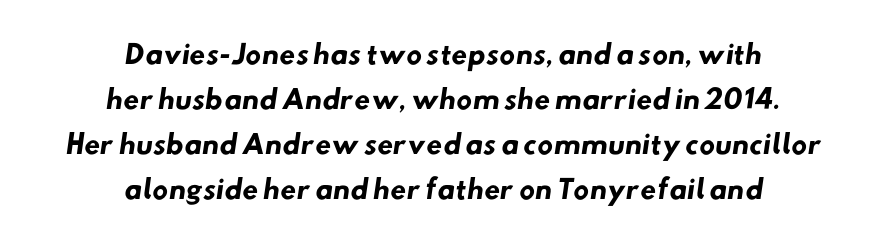
{"bold": "yes", "underline": "no", "align": "center", "line_spacing_ratio": 1.73, "letter_spacing": "normal", "letter_spacing_em": 0.0, "glyph_px": 26}
